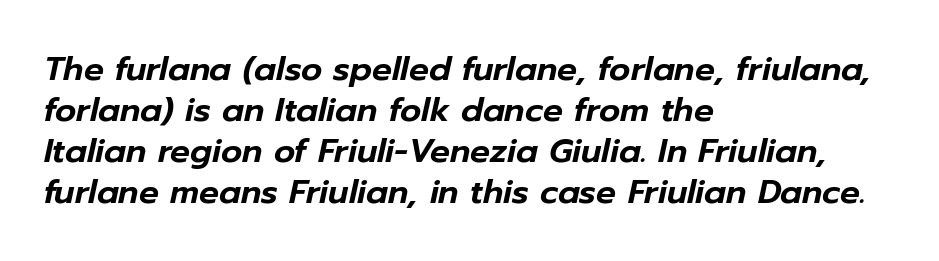
Q: Is the text italic (slanted)? A: Yes, it leans right by about 12 degrees.
Q: Is the text underlined? A: No.
Q: How is the paragraph aligned? A: Left-aligned.
Q: Is the spacing between letters normal or unusually wide? A: Normal.
Q: Width (condensed, normal, or wide)? A: Normal.
Q: Stroke contrast? A: Low.
Q: x-height? A: Medium.
Q: Monospaced? A: No.
